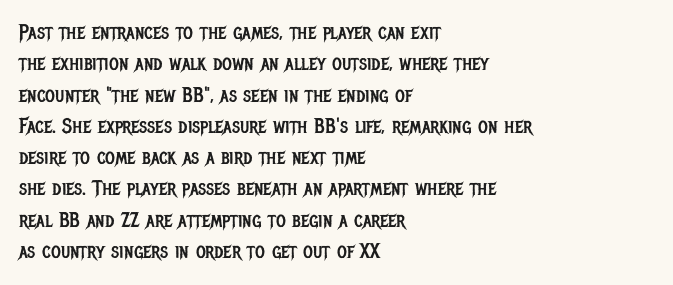
{"italic": "no", "bold": "no", "underline": "no", "align": "left", "line_spacing": "normal", "line_spacing_ratio": 1.49, "letter_spacing": "normal", "letter_spacing_em": 0.0, "glyph_px": 21}
